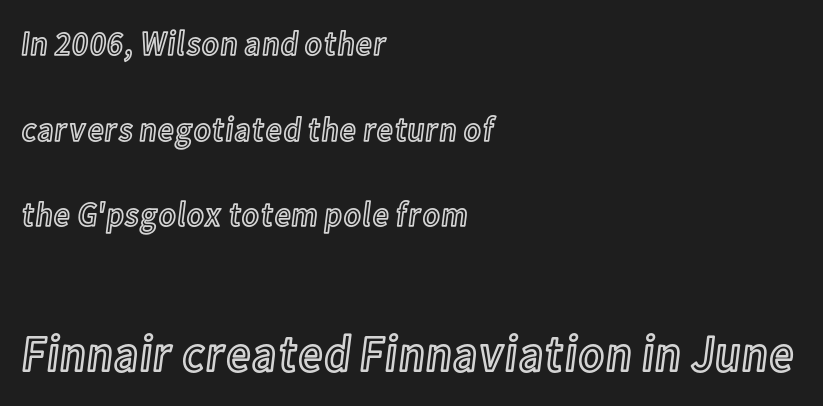
Lines of text with bare space underneath. In terms of letterspacing, this is plain default setting. Interline gaps are noticeably wide in this sample. One-word summary of the alignment: left. Varying glyph widths throughout — classic text-font behaviour.
